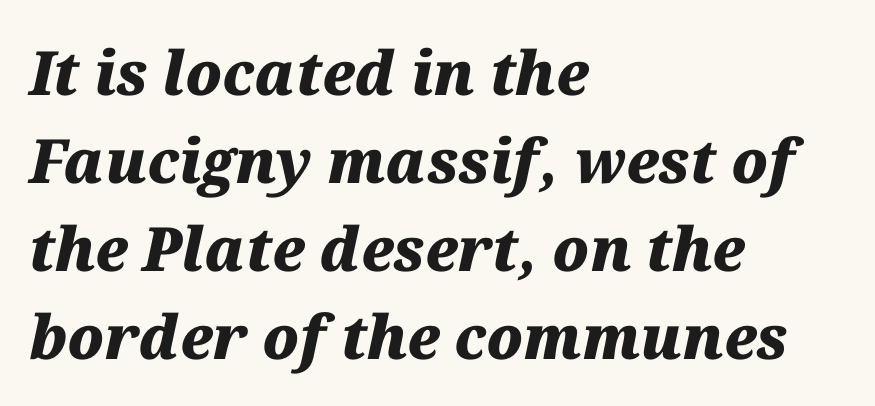
The image shows 61 px heavy type, italic (leaning right); set left-aligned, normal line spacing (1.44x), normal letter spacing, not underlined; medium stroke contrast and a medium x-height.
